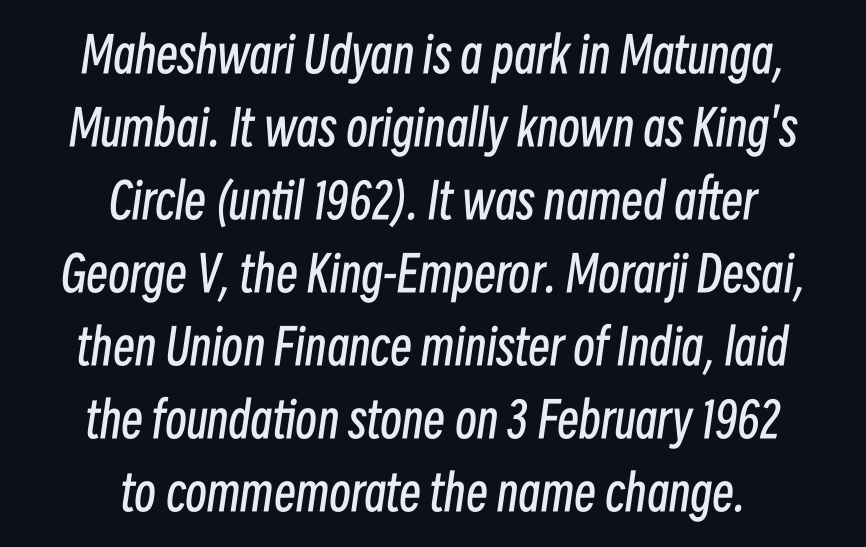
{"italic": "yes", "lean": "right", "slant_degrees": 8, "bold": "no", "weight": "regular", "width": "condensed", "stroke_contrast": "low", "x_height": "medium", "monospaced": "no", "underline": "no", "align": "center", "line_spacing": "normal", "line_spacing_ratio": 1.49, "letter_spacing": "normal", "letter_spacing_em": 0.0, "glyph_px": 49}
